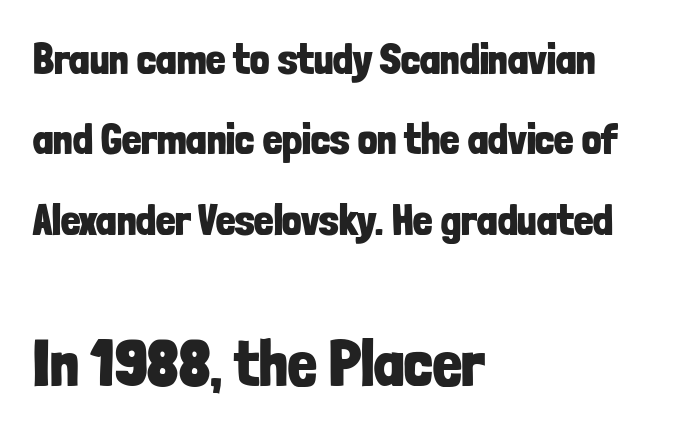
Words appear dense and cohesive because spacing is normal. The specimen omits any rule beneath the text block's lines. Each letter's strokes conclude bluntly, with no projecting serifs. The passage shown is typed in a proportional face where columns would drift. The lines are quadded left. Italic: no, the glyphs are upright roman.
